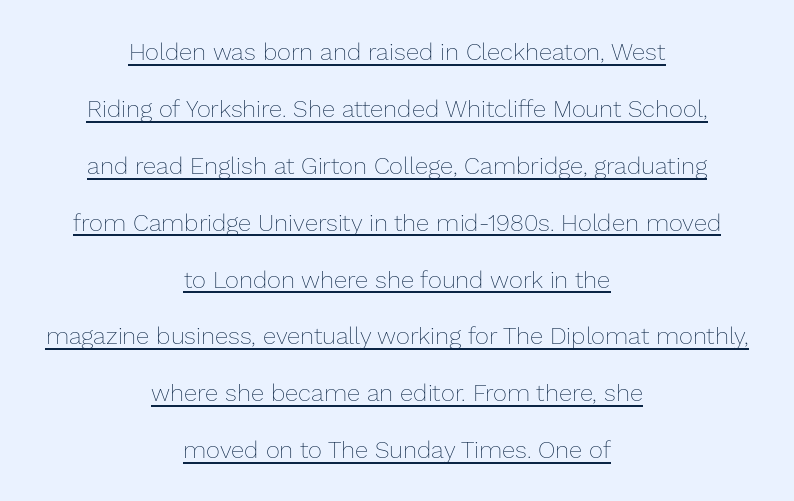
{"italic": "no", "bold": "no", "underline": "yes", "align": "center", "line_spacing": "loose", "line_spacing_ratio": 2.37, "letter_spacing": "normal", "letter_spacing_em": 0.0, "glyph_px": 24}
